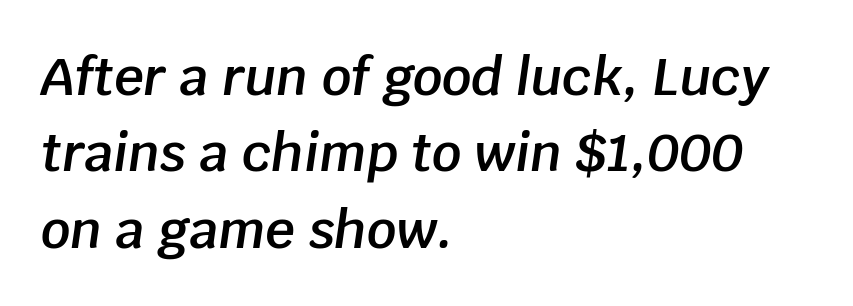
Q: Is the text bold? A: Semi-bold.
Q: Is the text italic (slanted)? A: Yes, it leans right by about 8 degrees.
Q: Is the text underlined? A: No.
Q: How is the paragraph aligned? A: Left-aligned.
Q: Is the spacing between letters normal or unusually wide? A: Normal.
Q: Is the spacing between lines tight, normal or loose? A: Normal.
Q: Width (condensed, normal, or wide)? A: Normal.
Q: Stroke contrast? A: Low.
Q: x-height? A: Large.
Q: Monospaced? A: No.
